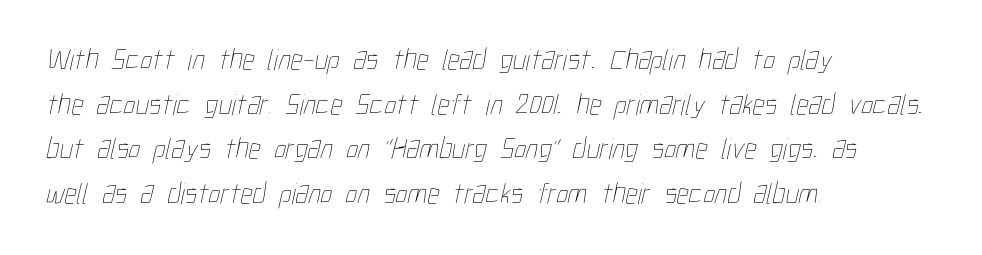
Vertically, the passage feels balanced, rows spaced as you'd expect. Varying glyph widths throughout — classic text-font behaviour. The letters sit at their default tracking, neither squeezed nor spread. Is the type heavy? It reads as light-to-regular instead. This rendering uses left alignment, leaving the right contour irregular.
